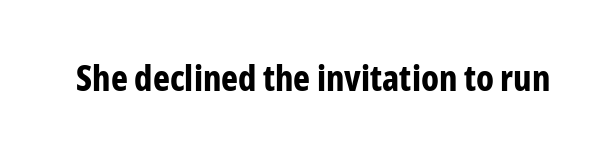
{"serif": "no", "italic": "no", "bold": "yes", "weight": "bold", "width": "condensed", "stroke_contrast": "low", "x_height": "medium", "monospaced": "no", "underline": "no", "letter_spacing": "normal", "letter_spacing_em": 0.0, "glyph_px": 36}
